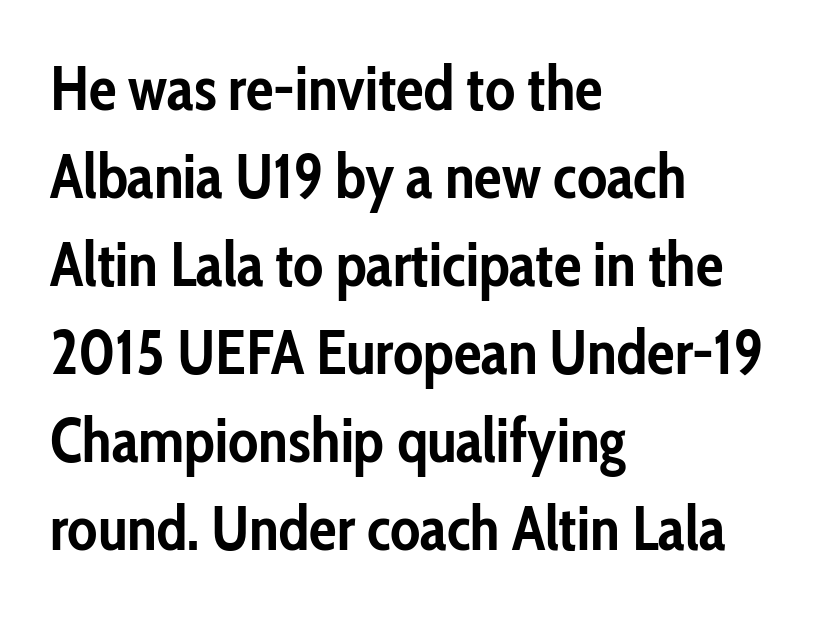
Italic: no, the glyphs are upright roman. You could not count columns in this text — the font is proportionally spaced. A normal amount of white space separates one row of letters from the next. These lines are composed in type without serifs. Just letters on the line, the space beneath them empty.
